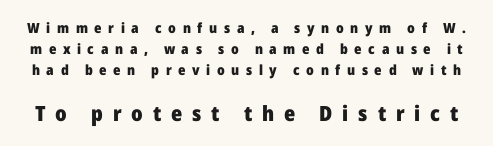
{"italic": "no", "bold": "yes", "underline": "no", "line_spacing": "normal", "line_spacing_ratio": 1.5, "letter_spacing": "wide", "letter_spacing_em": 0.47, "larger_block": "second", "size_ratio": 1.5, "glyph_px": 21}
